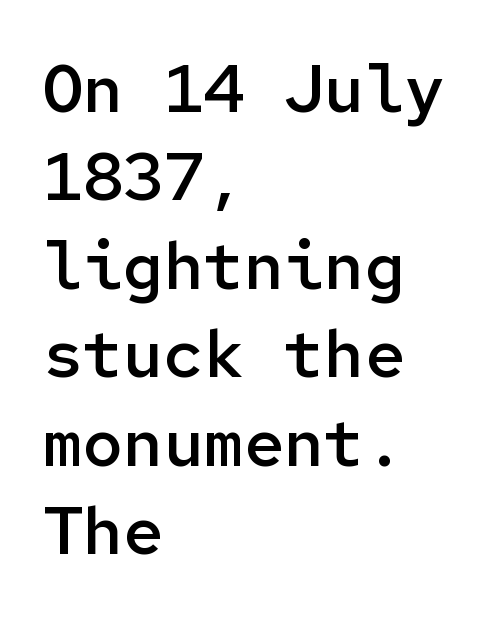
Q: Is the text bold? A: Semi-bold.
Q: Is the text italic (slanted)? A: No, it is upright.
Q: Is the typeface a serif or a sans-serif typeface? A: Sans-serif.
Q: Is the text underlined? A: No.
Q: How is the paragraph aligned? A: Left-aligned.
Q: Is the spacing between letters normal or unusually wide? A: Normal.
Q: Is the spacing between lines tight, normal or loose? A: Normal.
Q: Width (condensed, normal, or wide)? A: Normal.
Q: Stroke contrast? A: Low.
Q: x-height? A: Medium.
Q: Monospaced? A: Yes.
